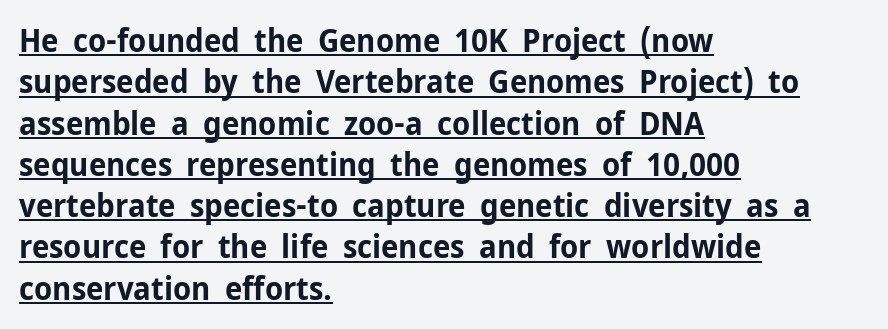
Q: Is the text bold? A: Yes.
Q: Is the text italic (slanted)? A: No, it is upright.
Q: Is the typeface a serif or a sans-serif typeface? A: Sans-serif.
Q: Is the text underlined? A: Yes.
Q: How is the paragraph aligned? A: Left-aligned.
Q: Is the spacing between letters normal or unusually wide? A: Normal.
Q: Is the spacing between lines tight, normal or loose? A: Normal.
Q: Width (condensed, normal, or wide)? A: Normal.
Q: Stroke contrast? A: Low.
Q: x-height? A: Medium.
Q: Monospaced? A: No.
